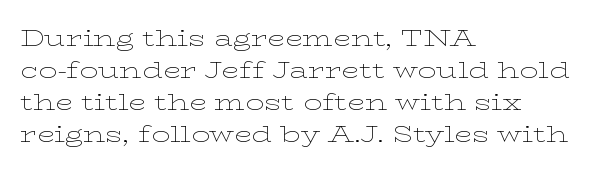
{"italic": "no", "bold": "no", "underline": "no", "align": "left", "line_spacing": "normal", "line_spacing_ratio": 1.39, "letter_spacing": "normal", "letter_spacing_em": 0.0, "glyph_px": 23}
